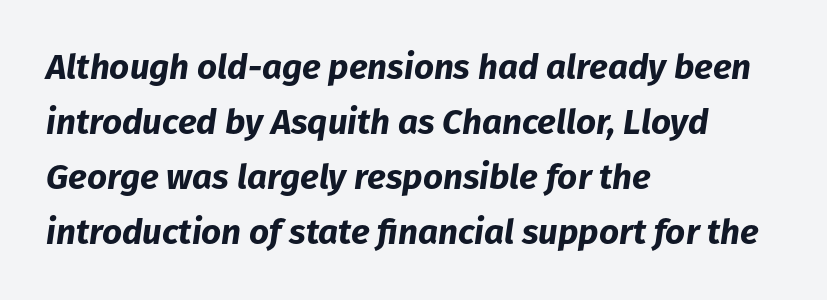
{"italic": "yes", "lean": "right", "slant_degrees": 8, "bold": "yes", "weight": "bold", "width": "normal", "stroke_contrast": "low", "x_height": "medium", "monospaced": "no", "underline": "no", "align": "left", "line_spacing": "normal", "line_spacing_ratio": 1.57, "letter_spacing": "normal", "letter_spacing_em": 0.0, "glyph_px": 35}
